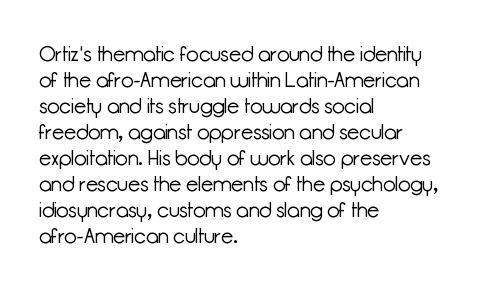
The image shows 20 px text type, upright; set left-aligned, normal line spacing (1.3x), normal letter spacing, not underlined.
